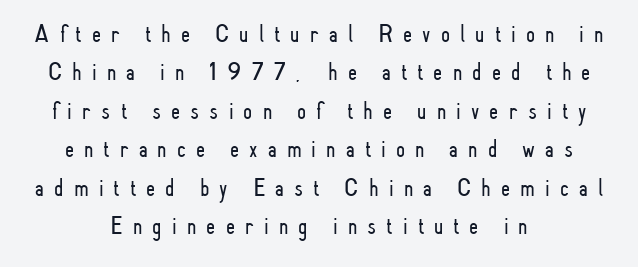
{"italic": "no", "bold": "no", "underline": "no", "align": "center", "line_spacing": "normal", "line_spacing_ratio": 1.48, "letter_spacing": "wide", "letter_spacing_em": 0.39, "glyph_px": 26}
